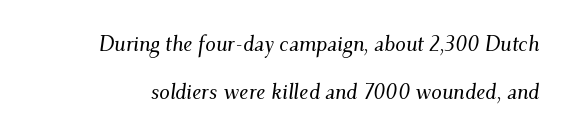
Q: Is the text italic (slanted)? A: Yes, it leans right by about 9 degrees.
Q: Is the text underlined? A: No.
Q: Is the spacing between letters normal or unusually wide? A: Normal.
Q: Is the spacing between lines tight, normal or loose? A: Loose.
